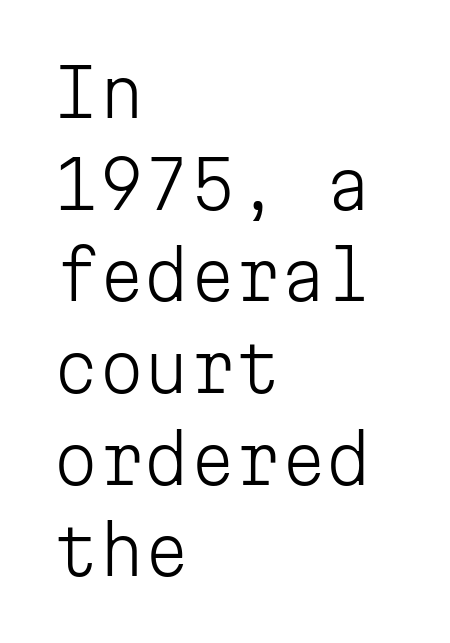
The image shows 65 px light sans-serif type, upright, monospaced; set left-aligned, normal line spacing (1.41x), normal letter spacing, not underlined; low stroke contrast and a medium x-height.
